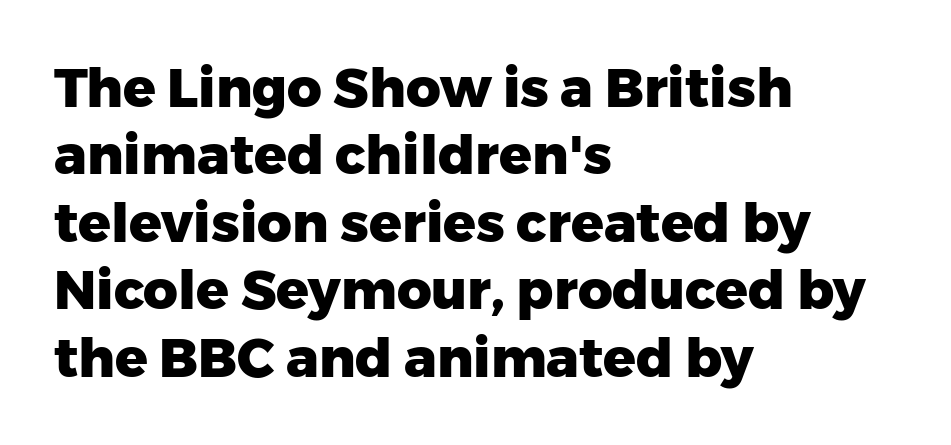
Think of a printed novel: that variable character pitch is what you see here. Nope, no serifs anywhere on these letters. Posture: upright roman. Descender tails drop into unmarked territory. The line-height multiplier appears to be the usual default.
